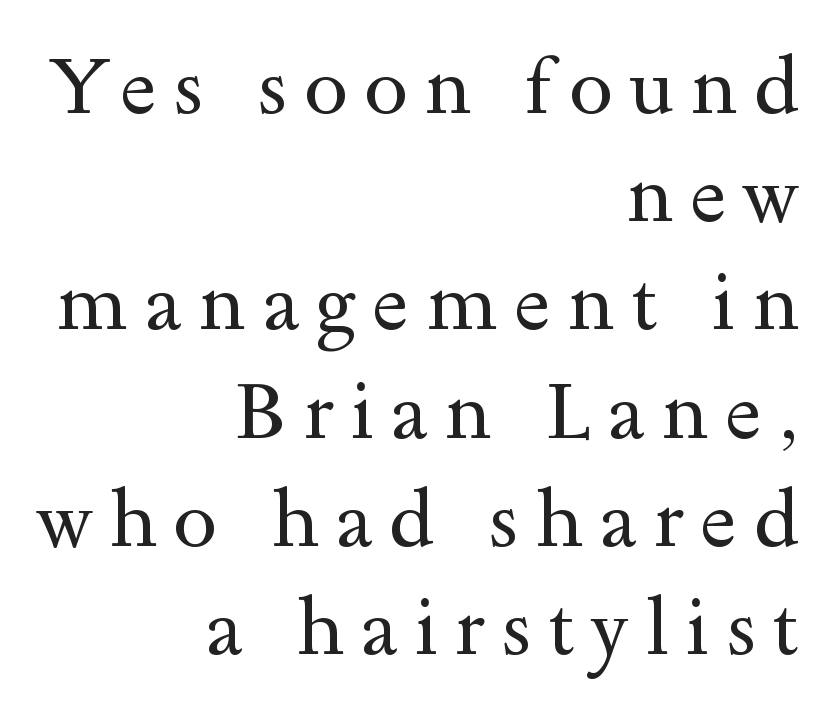
Q: Is the text bold? A: No.
Q: Is the text italic (slanted)? A: No, it is upright.
Q: Is the typeface a serif or a sans-serif typeface? A: Serif.
Q: Is the text underlined? A: No.
Q: How is the paragraph aligned? A: Right-aligned.
Q: Is the spacing between letters normal or unusually wide? A: Unusually wide.
Q: Is the spacing between lines tight, normal or loose? A: Normal.
Q: Width (condensed, normal, or wide)? A: Wide.
Q: x-height? A: Small.
Q: Monospaced? A: No.
